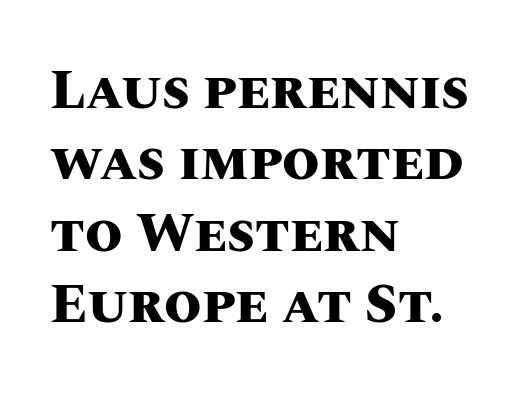
{"italic": "no", "bold": "yes", "weight": "heavy", "width": "normal", "stroke_contrast": "medium", "x_height": "large", "monospaced": "no", "underline": "no", "align": "left", "line_spacing": "normal", "line_spacing_ratio": 1.32, "letter_spacing": "normal", "letter_spacing_em": 0.0, "glyph_px": 54}
